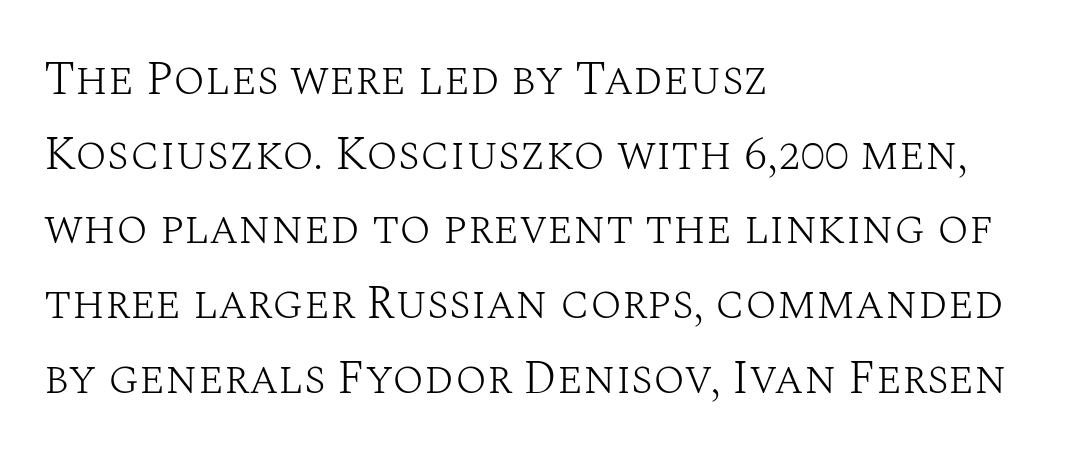
Q: Is the text bold? A: No.
Q: Is the text italic (slanted)? A: No, it is upright.
Q: Is the typeface a serif or a sans-serif typeface? A: Serif.
Q: Is the text underlined? A: No.
Q: How is the paragraph aligned? A: Left-aligned.
Q: Is the spacing between letters normal or unusually wide? A: Normal.
Q: Is the spacing between lines tight, normal or loose? A: Normal.
Q: Width (condensed, normal, or wide)? A: Normal.
Q: Stroke contrast? A: Medium.
Q: x-height? A: Large.
Q: Monospaced? A: No.
